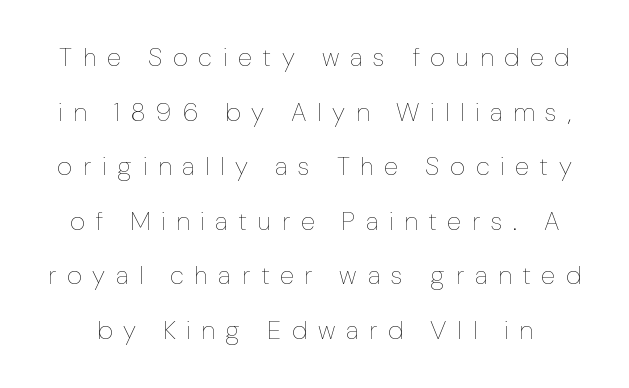
Look at the tracking — it's clearly loosened, letters drifting apart. Letters rest on an invisible, unmarked baseline. Designer's note — italics off, roman on. The cut favours lightness, reaching ordinary text weight at its darkest.
